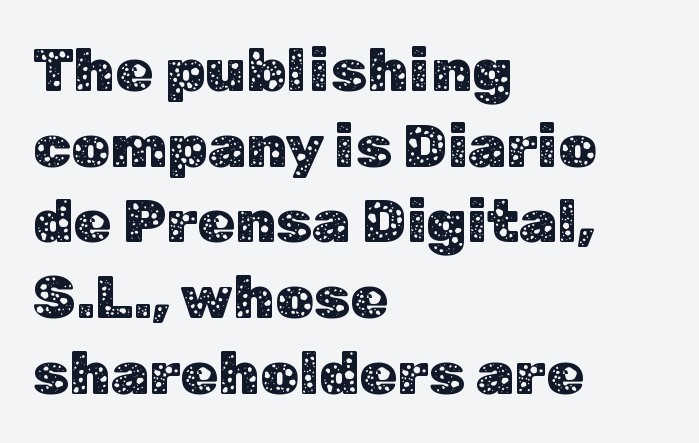
{"serif": "no", "italic": "no", "width": "normal", "stroke_contrast": "low", "x_height": "medium", "monospaced": "no", "underline": "no", "align": "left", "line_spacing_ratio": 1.24, "letter_spacing": "normal", "letter_spacing_em": 0.0, "glyph_px": 61}
